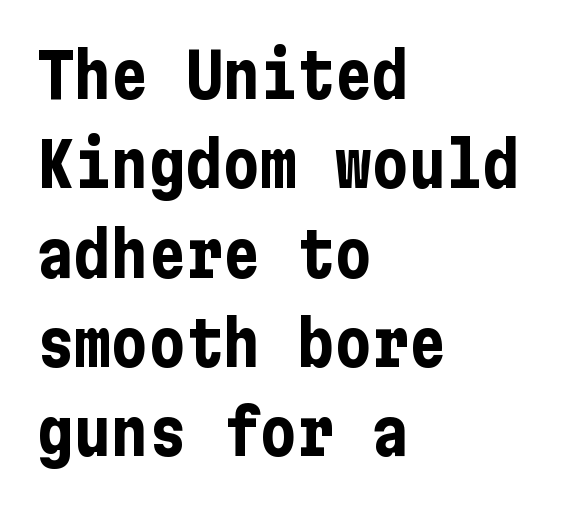
Q: Is the text bold? A: Yes.
Q: Is the text italic (slanted)? A: No, it is upright.
Q: Is the typeface a serif or a sans-serif typeface? A: Sans-serif.
Q: Is the text underlined? A: No.
Q: How is the paragraph aligned? A: Left-aligned.
Q: Is the spacing between letters normal or unusually wide? A: Normal.
Q: Is the spacing between lines tight, normal or loose? A: Normal.
Q: Width (condensed, normal, or wide)? A: Condensed.
Q: Stroke contrast? A: Low.
Q: x-height? A: Medium.
